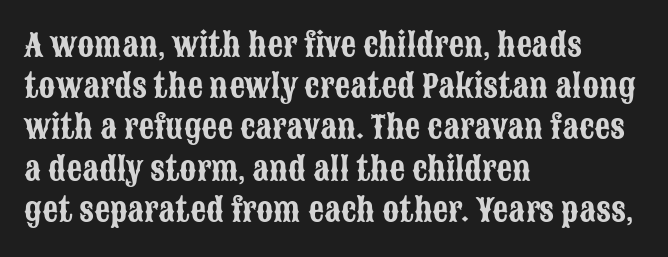
{"serif": "no", "italic": "no", "width": "condensed", "stroke_contrast": "low", "x_height": "large", "monospaced": "no", "underline": "no", "align": "left", "line_spacing": "normal", "line_spacing_ratio": 1.33, "letter_spacing": "normal", "letter_spacing_em": 0.0, "glyph_px": 31}
